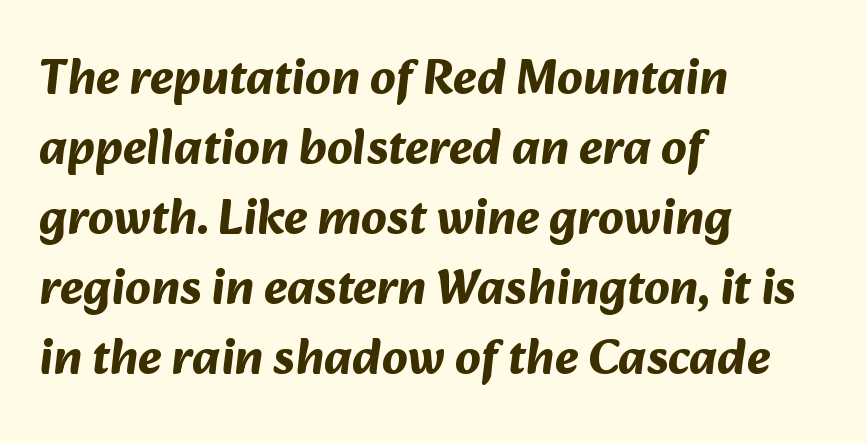
Q: Is the text bold? A: Yes.
Q: Is the typeface a serif or a sans-serif typeface? A: Sans-serif.
Q: Is the text underlined? A: No.
Q: How is the paragraph aligned? A: Left-aligned.
Q: Is the spacing between letters normal or unusually wide? A: Normal.
Q: Is the spacing between lines tight, normal or loose? A: Normal.
Q: Width (condensed, normal, or wide)? A: Normal.
Q: Stroke contrast? A: Medium.
Q: x-height? A: Medium.
Q: Monospaced? A: No.
